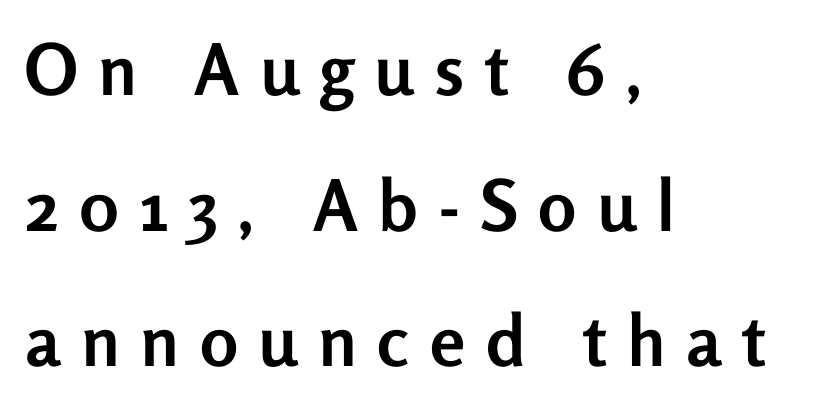
Spacing verdict: proportional, widths tailored to each character. If you drew a line through each stem, it would be perfectly vertical. Is the block centered? No — it sits flush against the left margin. The gaps between neighbouring characters are conspicuously large.
